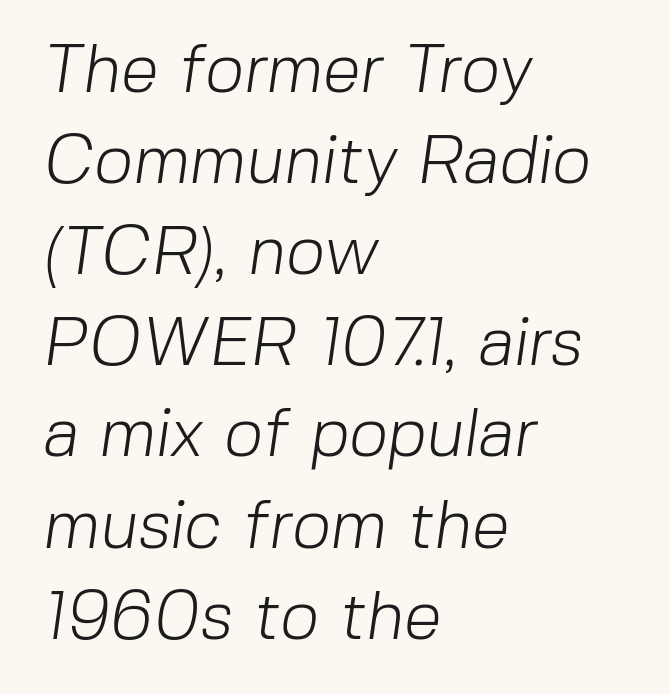
Nothing unusual about the tracking: characters are spaced as the font intends. A typesetter would call this leading conventional body-copy spacing. Reading down the block, your eye returns to a fixed left position each line. No word sits above an underline.
